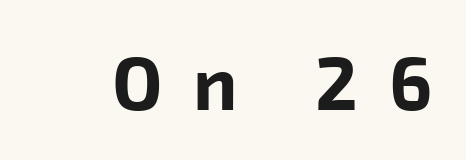
Each letter's strokes conclude bluntly, with no projecting serifs. The letterforms stand isolated, each surrounded by extra space. You'd pick this weight for a headline — it's a proper bold. The space beneath each line is pristine and unruled. You could not count columns in this text — the font is proportionally spaced.
